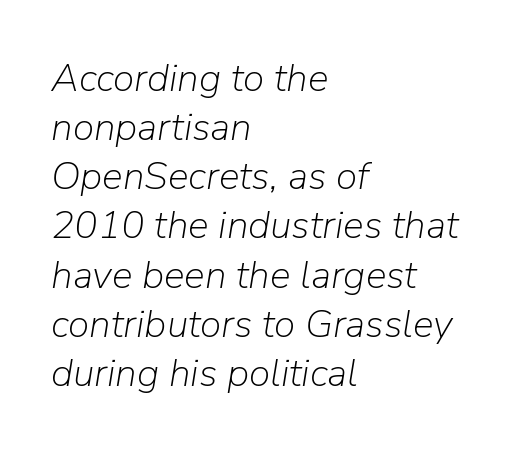
The letterforms sit shoulder to shoulder at normal distance. The block of text has a typical density, with ordinary space between rows. Has an underline been added? It has not. Nothing heavy about these letters — not bold at all. Each line starts at the same left margin while the right side varies. The glyphs look as if they've been sheared to an angle.
